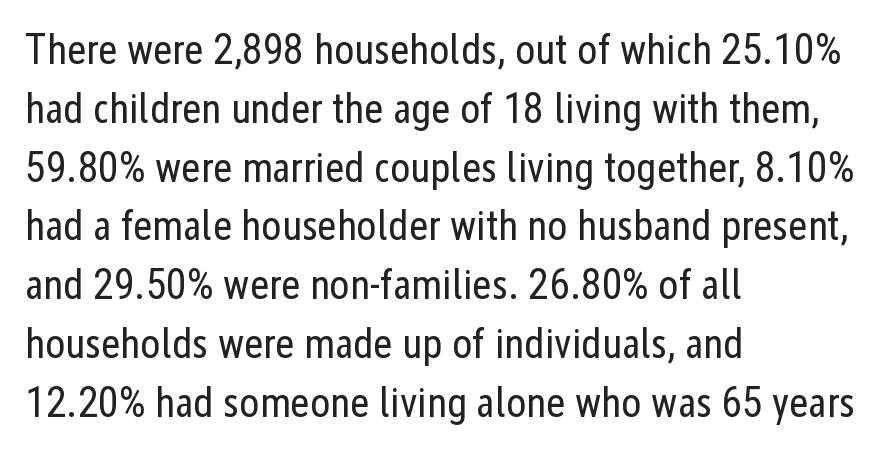
Q: Is the text bold? A: No.
Q: Is the text italic (slanted)? A: No, it is upright.
Q: Is the typeface a serif or a sans-serif typeface? A: Sans-serif.
Q: Is the text underlined? A: No.
Q: How is the paragraph aligned? A: Left-aligned.
Q: Is the spacing between letters normal or unusually wide? A: Normal.
Q: Is the spacing between lines tight, normal or loose? A: Normal.
Q: Width (condensed, normal, or wide)? A: Condensed.
Q: Stroke contrast? A: Low.
Q: x-height? A: Medium.
Q: Monospaced? A: No.
